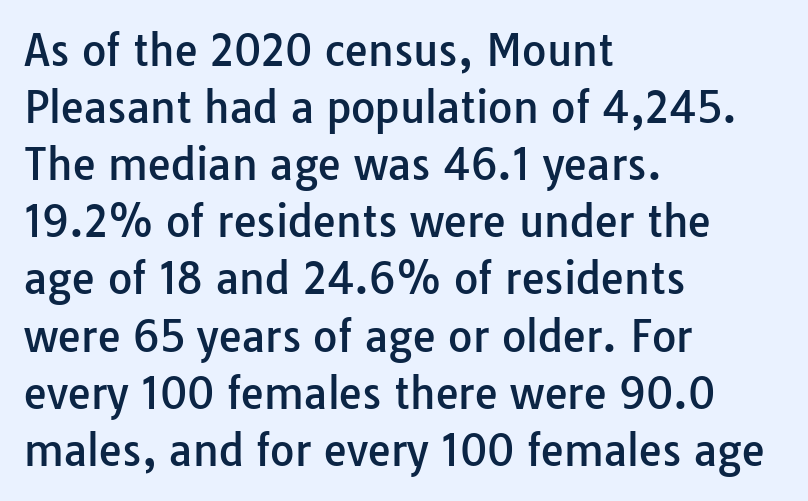
The image shows 42 px sans-serif type, upright; set left-aligned, normal line spacing (1.36x), normal letter spacing, not underlined; low stroke contrast and a medium x-height.
